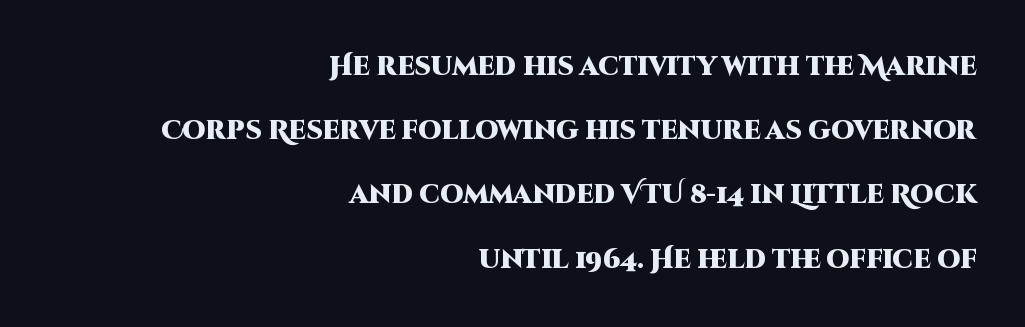
Q: Is the text bold? A: Yes.
Q: Is the text italic (slanted)? A: No, it is upright.
Q: Is the text underlined? A: No.
Q: How is the paragraph aligned? A: Right-aligned.
Q: Is the spacing between letters normal or unusually wide? A: Normal.
Q: Is the spacing between lines tight, normal or loose? A: Loose.
